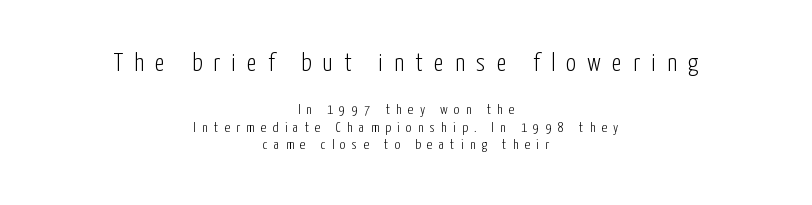
A light-to-regular cut is what we see here. Layout note: lines centered. The area under the type is left untouched. Reading top to bottom, the characters get smaller at the block break. Unlike italic type, these characters show no tilt at all.
